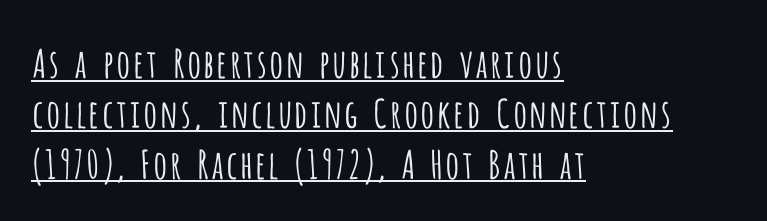
{"serif": "no", "italic": "no", "bold": "no", "weight": "light", "width": "condensed", "stroke_contrast": "low", "x_height": "large", "monospaced": "no", "underline": "yes", "align": "left", "line_spacing": "normal", "line_spacing_ratio": 1.29, "letter_spacing": "normal", "letter_spacing_em": 0.0, "glyph_px": 39}
